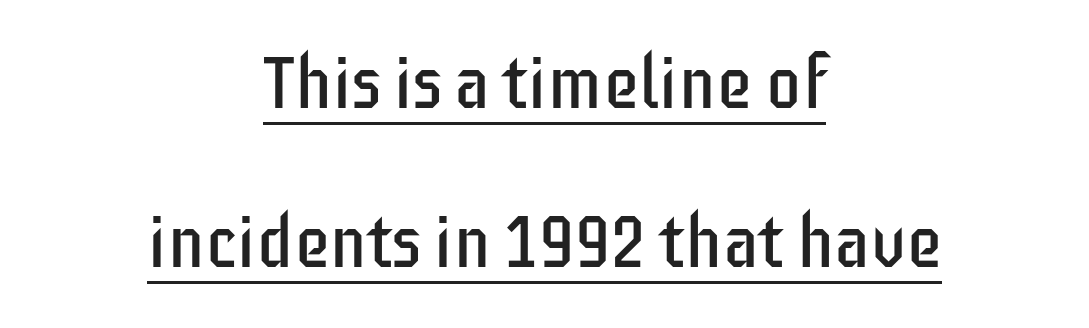
The typesetting does not lean heavy: it is not bold. Spacing verdict: proportional, widths tailored to each character. Underline: present. Tracking here is standard; glyphs follow each other at the usual distance. These lines were composed using upright roman letters. Summary of vertical rhythm: relaxed, with wide interline spacing.
